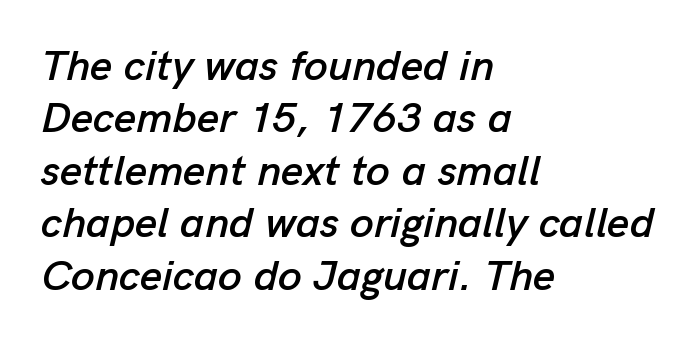
Spacing between characters is what you'd get straight out of the box. This is oblique type, the kind used for emphasis or titles. The passage shown is typed in a proportional face where columns would drift. The glyphs are unaccompanied by any horizontal stroke below them.
